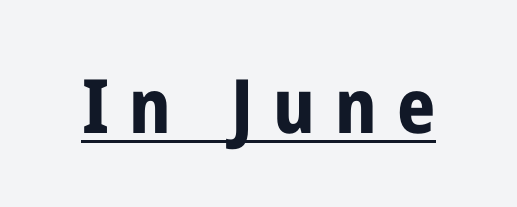
{"serif": "no", "italic": "no", "bold": "yes", "weight": "bold", "width": "condensed", "stroke_contrast": "low", "x_height": "medium", "monospaced": "no", "underline": "yes", "letter_spacing": "wide", "letter_spacing_em": 0.27, "glyph_px": 75}
